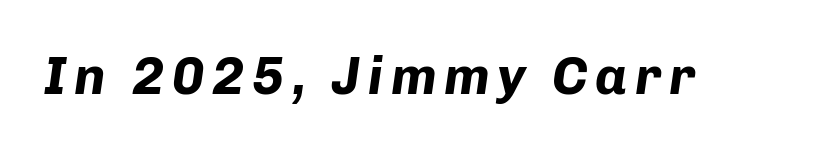
The face used here is proportionally spaced, like ordinary book or web type. Underline: absent. The glyphs have the mass of a bold cut. The glyphs look as if they've been sheared to an angle.
